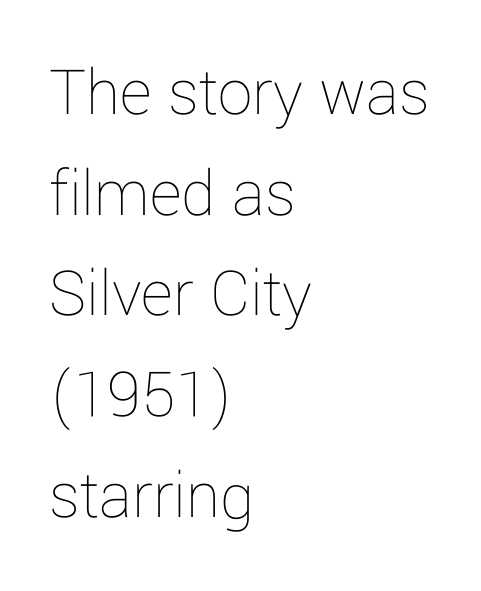
Words float on clear page, feet unadorned. The typography opts for an upright posture over an oblique one. This sample has the flowing, uneven cadence of proportional lettering. Stems here are at most as thick as an everyday book face. All the whitespace from short lines collects on the right.
